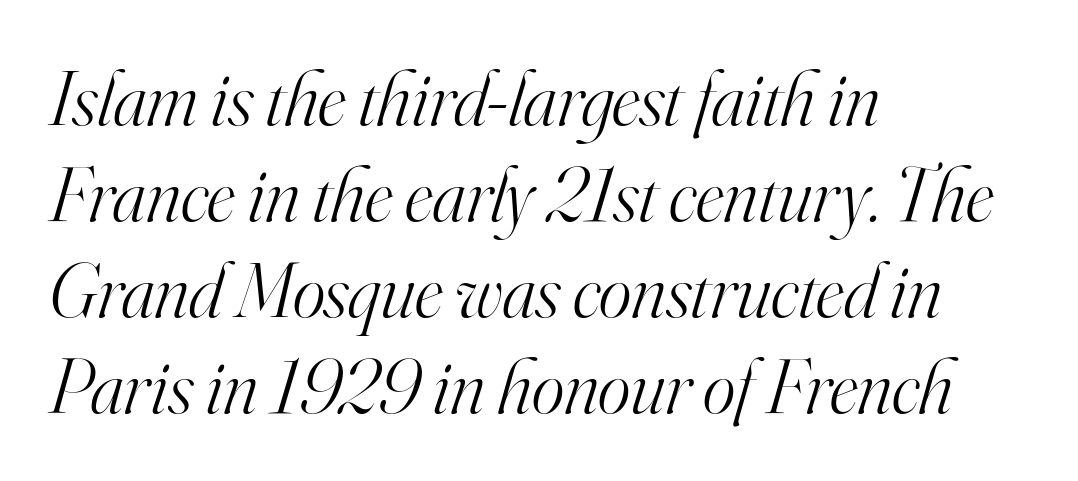
Slanted lettering throughout. Unmarked baselines from the first word to the last. Varying glyph widths throughout — classic text-font behaviour. This is not heavy type; no bold has been used. Line beginnings align vertically; line endings do not. Stroke terminals: seriffed.
